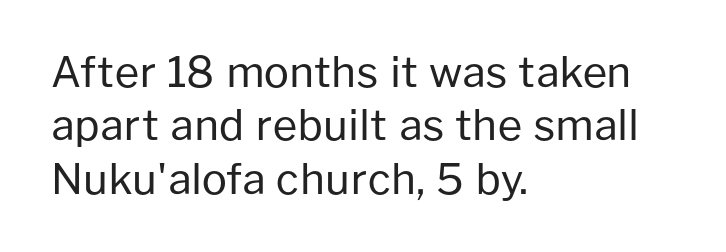
Q: Is the text bold? A: No.
Q: Is the text italic (slanted)? A: No, it is upright.
Q: Is the typeface a serif or a sans-serif typeface? A: Sans-serif.
Q: Is the text underlined? A: No.
Q: How is the paragraph aligned? A: Left-aligned.
Q: Is the spacing between letters normal or unusually wide? A: Normal.
Q: Is the spacing between lines tight, normal or loose? A: Normal.
Q: Width (condensed, normal, or wide)? A: Normal.
Q: Stroke contrast? A: Low.
Q: x-height? A: Medium.
Q: Monospaced? A: No.
